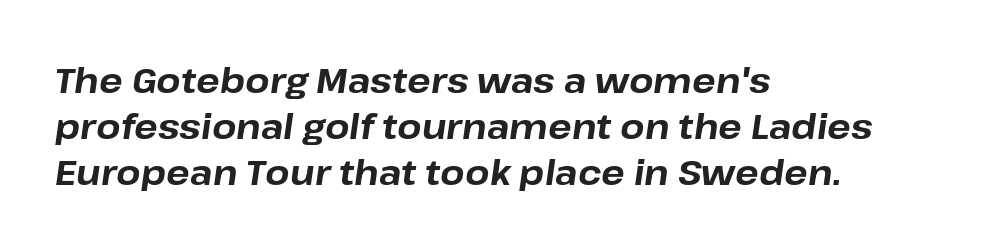
Any mark beneath the type? The region is blank. Do the characters align in a grid? No, the font is proportional. If you drew a line through each stem, it would be angled. Notice how descenders clear the ascenders below comfortably — that's standard leading.
